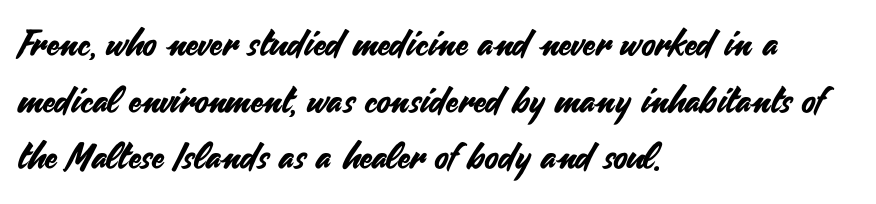
Q: Is the text italic (slanted)? A: Yes.
Q: Is the typeface a serif or a sans-serif typeface? A: Sans-serif.
Q: Is the text underlined? A: No.
Q: How is the paragraph aligned? A: Left-aligned.
Q: Is the spacing between letters normal or unusually wide? A: Normal.
Q: Is the spacing between lines tight, normal or loose? A: Normal.
Q: Width (condensed, normal, or wide)? A: Normal.
Q: Stroke contrast? A: Medium.
Q: x-height? A: Small.
Q: Monospaced? A: No.
